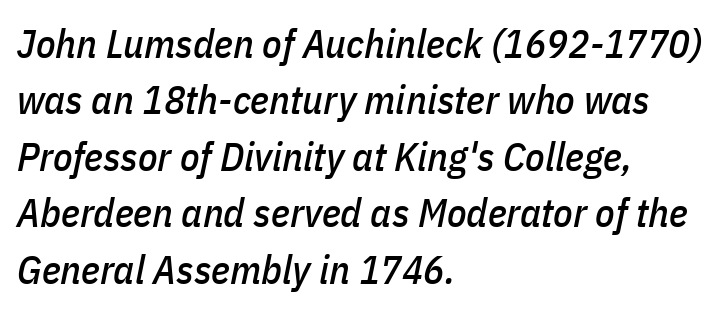
The space directly below the letters is spotless. If you drew a line through each stem, it would be angled. These lines sit exactly where default settings would place them. Spacing verdict: proportional, widths tailored to each character. Students, note that the glyphs here touch the page at normal intervals.
